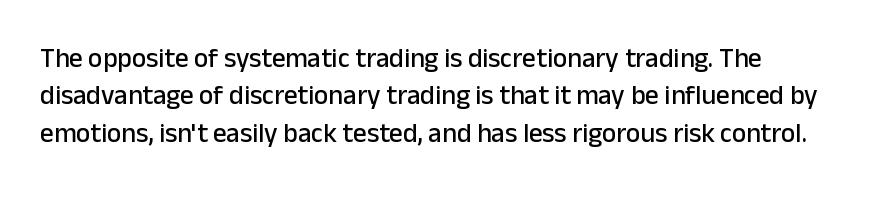
Q: Is the text italic (slanted)? A: No, it is upright.
Q: Is the text underlined? A: No.
Q: How is the paragraph aligned? A: Left-aligned.
Q: Is the spacing between letters normal or unusually wide? A: Normal.
Q: Is the spacing between lines tight, normal or loose? A: Normal.
